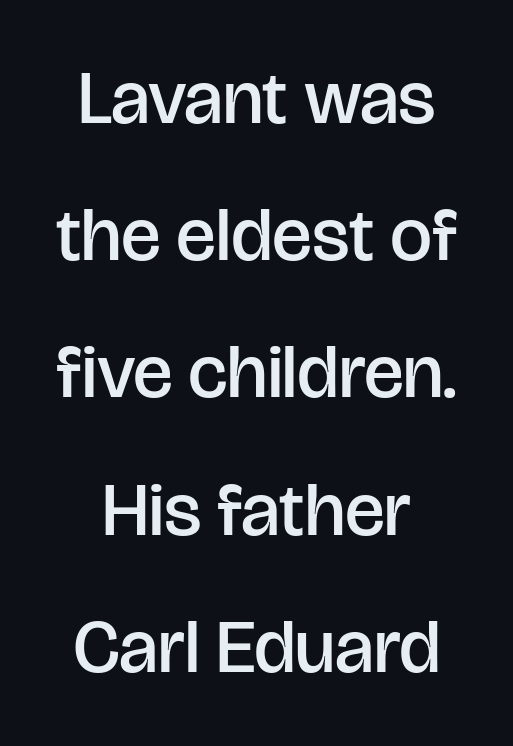
{"serif": "no", "italic": "no", "bold": "semi", "weight": "semibold", "width": "normal", "stroke_contrast": "low", "x_height": "large", "monospaced": "no", "underline": "no", "align": "center", "line_spacing_ratio": 1.83, "letter_spacing": "normal", "letter_spacing_em": 0.0, "glyph_px": 75}
